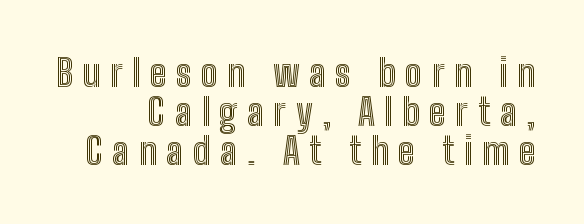
This rendering features lettering with no underline. The gaps between neighbouring characters are conspicuously large. Does the lettering tilt? It doesn't — this is upright. Here the designer chose a conventional face with non-uniform glyph widths.
